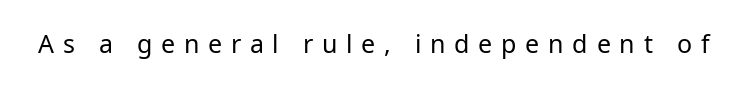
{"italic": "no", "bold": "no", "underline": "no", "letter_spacing": "wide", "letter_spacing_em": 0.35, "glyph_px": 25}
